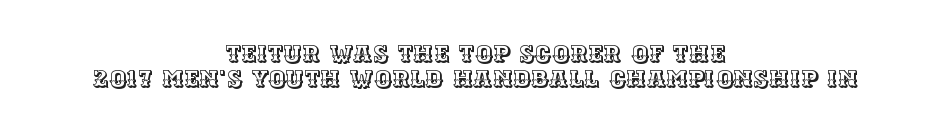
Q: Is the text italic (slanted)? A: No, it is upright.
Q: Is the text underlined? A: No.
Q: How is the paragraph aligned? A: Centered.
Q: Is the spacing between letters normal or unusually wide? A: Normal.
Q: Is the spacing between lines tight, normal or loose? A: Tight.
